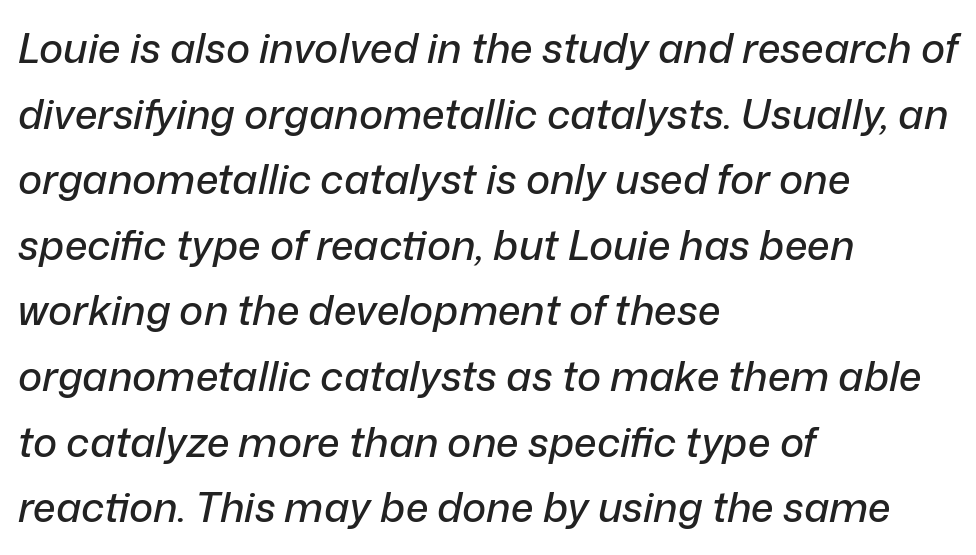
{"italic": "yes", "lean": "right", "slant_degrees": 12, "width": "normal", "stroke_contrast": "low", "x_height": "medium", "monospaced": "no", "underline": "no", "align": "left", "line_spacing": "normal", "line_spacing_ratio": 1.6, "letter_spacing": "normal", "letter_spacing_em": 0.0, "glyph_px": 41}
